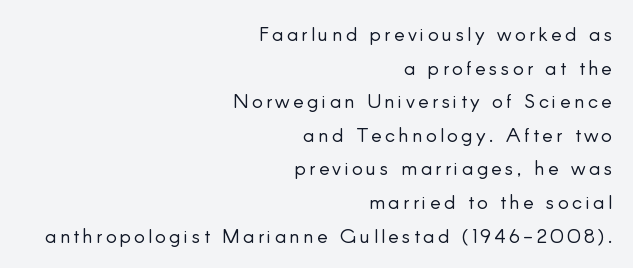
Interline gaps are of average width in this sample. Characters remain perfectly vertical along every line. Nobody drew a line under any word here. The typeface has the unassuming heft of standard copy or less.
